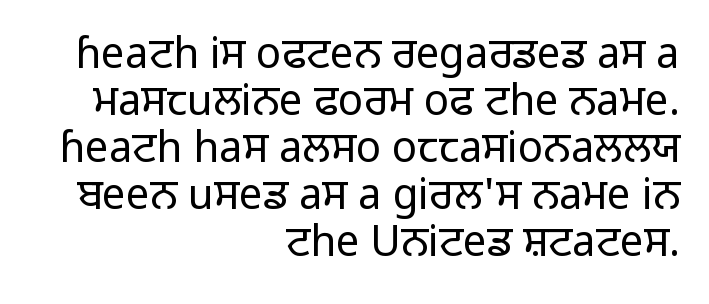
{"serif": "no", "italic": "no", "bold": "no", "weight": "light", "width": "normal", "stroke_contrast": "low", "x_height": "medium", "monospaced": "no", "underline": "no", "align": "right", "line_spacing": "tight", "line_spacing_ratio": 1.12, "letter_spacing": "normal", "letter_spacing_em": 0.0, "glyph_px": 42}
